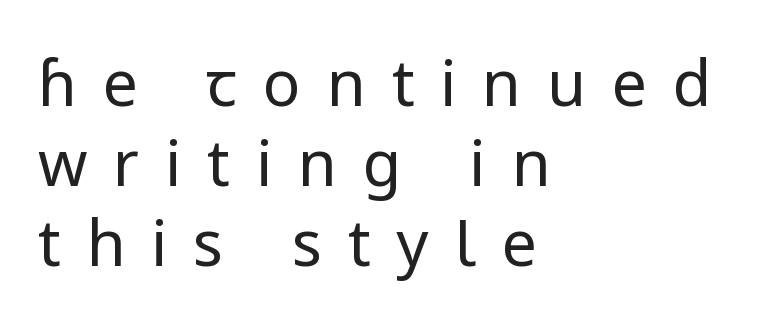
Q: Is the text bold? A: No.
Q: Is the text italic (slanted)? A: No, it is upright.
Q: Is the typeface a serif or a sans-serif typeface? A: Sans-serif.
Q: Is the text underlined? A: No.
Q: How is the paragraph aligned? A: Left-aligned.
Q: Is the spacing between letters normal or unusually wide? A: Unusually wide.
Q: Is the spacing between lines tight, normal or loose? A: Normal.
Q: Width (condensed, normal, or wide)? A: Normal.
Q: Stroke contrast? A: Low.
Q: x-height? A: Medium.
Q: Monospaced? A: No.
